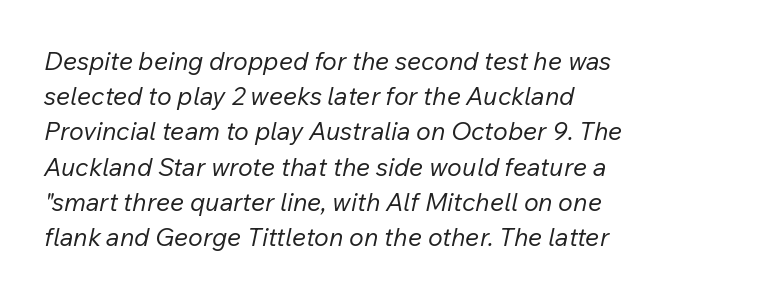
{"italic": "yes", "lean": "right", "slant_degrees": 12, "bold": "no", "underline": "no", "align": "left", "line_spacing": "normal", "line_spacing_ratio": 1.41, "letter_spacing": "normal", "letter_spacing_em": 0.0, "glyph_px": 25}
